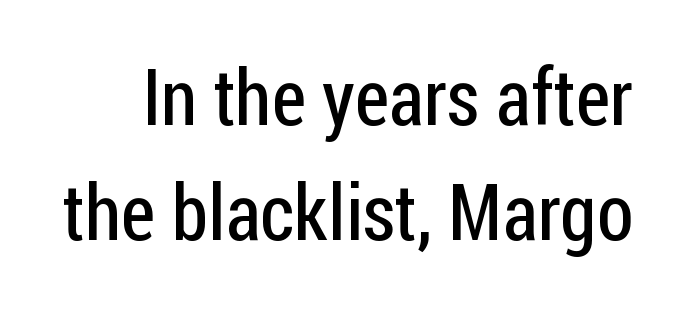
The image shows 78 px regular-weight, condensed sans-serif type, upright; set normal line spacing (1.48x), normal letter spacing, not underlined; low stroke contrast and a medium x-height.
